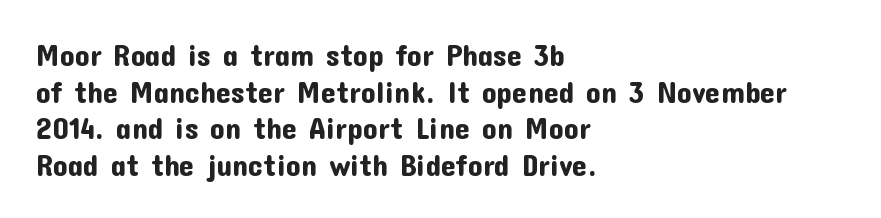
Has an underline been added? It has not. In CSS terms this would be text-align: left. Ascenders rise straight up at ninety degrees. A typesetter would call this proportional, since set widths differ per character.
